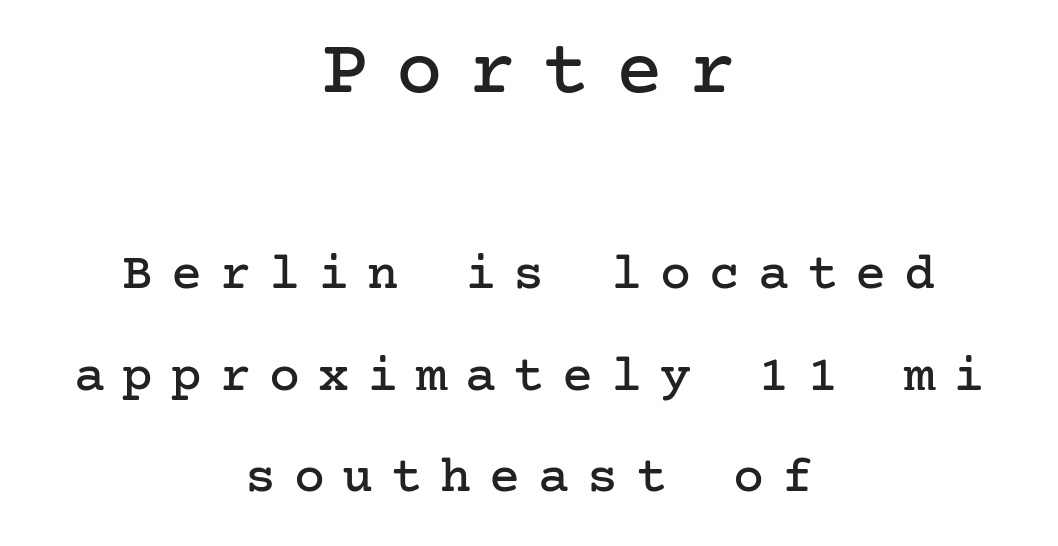
Observe the serifs anchoring each vertical stroke in this sample. Tracking value appears strongly positive — letters spread wide. Size hierarchy here favors the leading block over the trailing one. The specimen reads as upright at a glance. Underline: absent.
